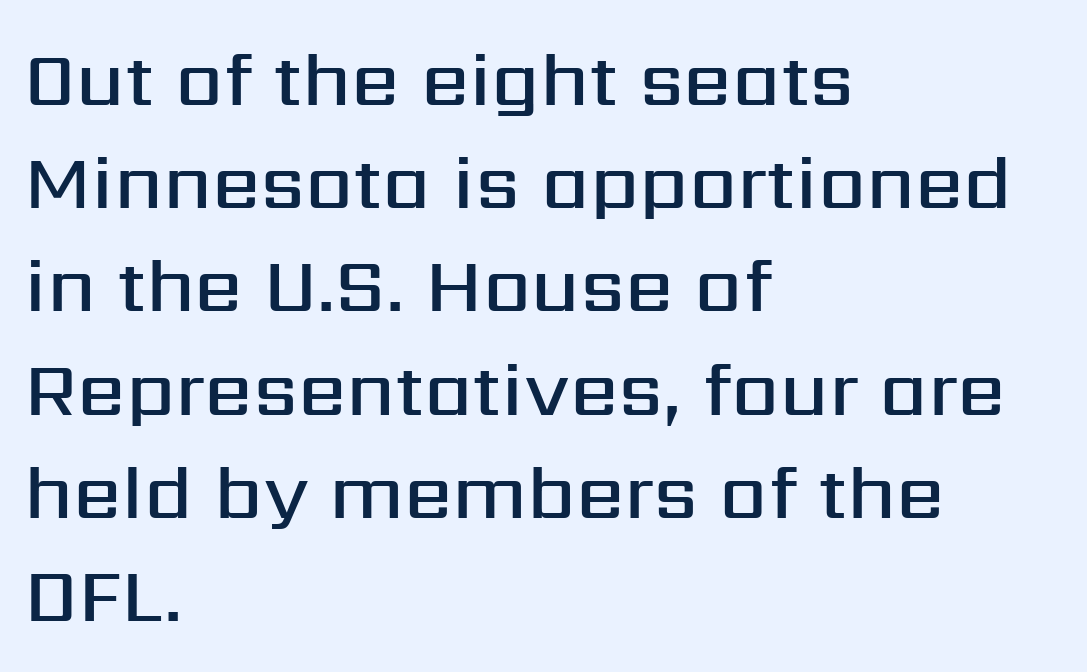
Q: Is the text bold? A: Semi-bold.
Q: Is the text italic (slanted)? A: No, it is upright.
Q: Is the typeface a serif or a sans-serif typeface? A: Sans-serif.
Q: Is the text underlined? A: No.
Q: How is the paragraph aligned? A: Left-aligned.
Q: Is the spacing between letters normal or unusually wide? A: Normal.
Q: Is the spacing between lines tight, normal or loose? A: Normal.
Q: Width (condensed, normal, or wide)? A: Normal.
Q: Stroke contrast? A: Medium.
Q: x-height? A: Medium.
Q: Monospaced? A: No.
